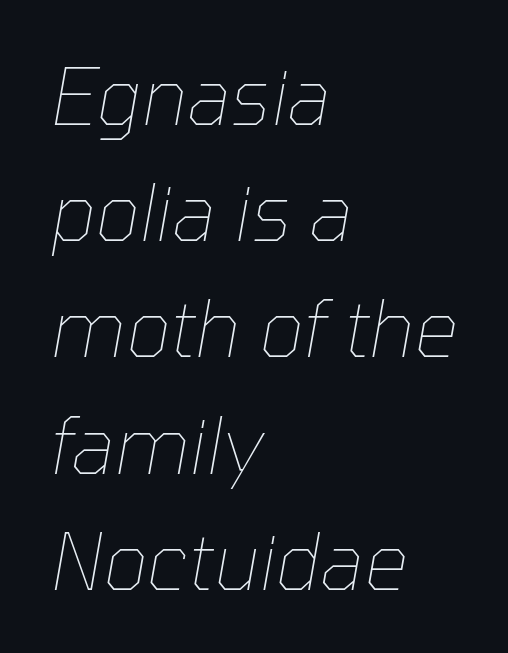
{"italic": "yes", "lean": "right", "slant_degrees": 10, "bold": "no", "weight": "thin", "width": "normal", "stroke_contrast": "low", "x_height": "medium", "monospaced": "no", "underline": "no", "align": "left", "line_spacing": "normal", "line_spacing_ratio": 1.49, "letter_spacing": "normal", "letter_spacing_em": 0.0, "glyph_px": 78}
